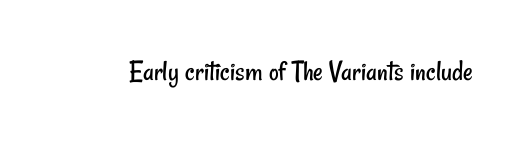
{"serif": "no", "bold": "no", "weight": "regular", "width": "condensed", "stroke_contrast": "low", "x_height": "small", "monospaced": "no", "underline": "no", "letter_spacing": "normal", "letter_spacing_em": 0.0, "glyph_px": 30}
